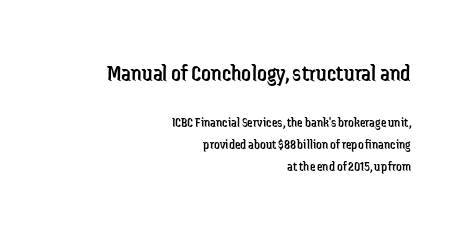
The image shows 24 px text type, upright; set right-aligned, normal line spacing (1.58x), normal letter spacing, not underlined; the first (top) block is 1.71x larger.
